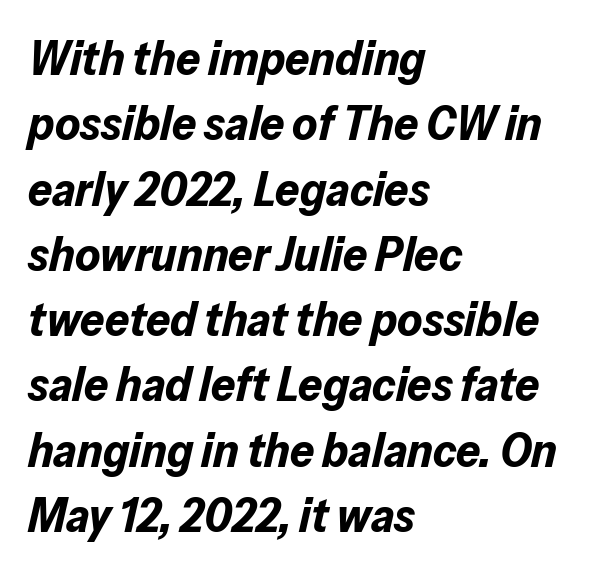
Q: Is the text bold? A: Yes.
Q: Is the text italic (slanted)? A: Yes, it leans right by about 13 degrees.
Q: Is the text underlined? A: No.
Q: How is the paragraph aligned? A: Left-aligned.
Q: Is the spacing between letters normal or unusually wide? A: Normal.
Q: Is the spacing between lines tight, normal or loose? A: Normal.
Q: Width (condensed, normal, or wide)? A: Normal.
Q: Stroke contrast? A: Low.
Q: x-height? A: Medium.
Q: Monospaced? A: No.
